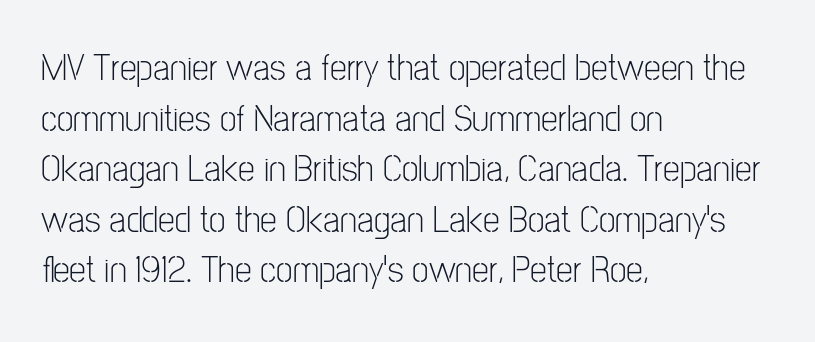
{"serif": "no", "italic": "no", "bold": "no", "weight": "light", "width": "condensed", "stroke_contrast": "low", "x_height": "medium", "monospaced": "no", "underline": "no", "align": "left", "line_spacing": "normal", "line_spacing_ratio": 1.33, "letter_spacing": "normal", "letter_spacing_em": 0.0, "glyph_px": 38}
